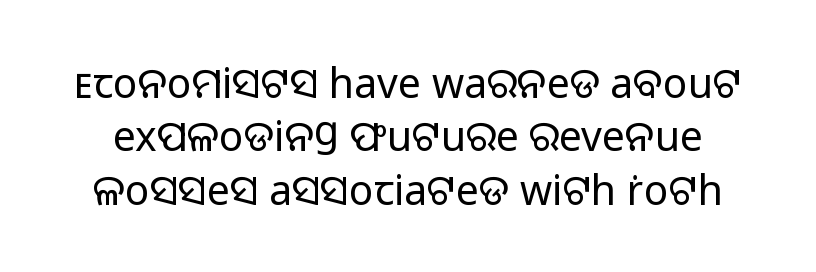
{"serif": "no", "italic": "no", "bold": "no", "weight": "regular", "width": "normal", "stroke_contrast": "low", "x_height": "medium", "monospaced": "no", "underline": "no", "line_spacing": "normal", "line_spacing_ratio": 1.3, "letter_spacing": "normal", "letter_spacing_em": 0.0, "glyph_px": 41}
